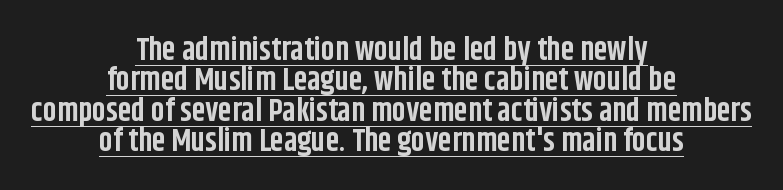
The image shows 31 px bold, condensed sans-serif type, upright; set centered, tight line spacing (0.98x), normal letter spacing, underlined; low stroke contrast and a large x-height.
